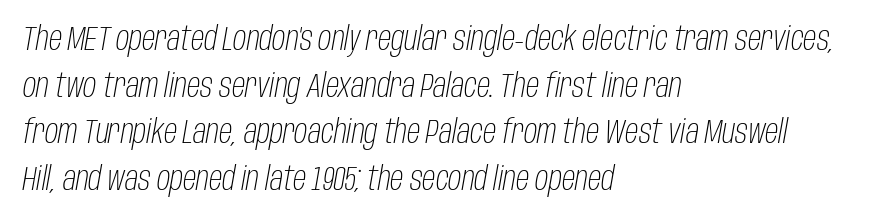
Q: Is the text bold? A: No.
Q: Is the text italic (slanted)? A: Yes, it leans right by about 10 degrees.
Q: Is the text underlined? A: No.
Q: How is the paragraph aligned? A: Left-aligned.
Q: Is the spacing between letters normal or unusually wide? A: Normal.
Q: Is the spacing between lines tight, normal or loose? A: Normal.
Q: Width (condensed, normal, or wide)? A: Condensed.
Q: Stroke contrast? A: Low.
Q: x-height? A: Large.
Q: Monospaced? A: No.
